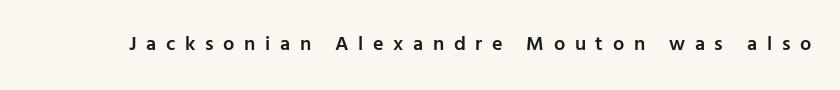
{"italic": "no", "bold": "semi", "underline": "no", "letter_spacing": "wide", "letter_spacing_em": 0.48, "glyph_px": 20}
